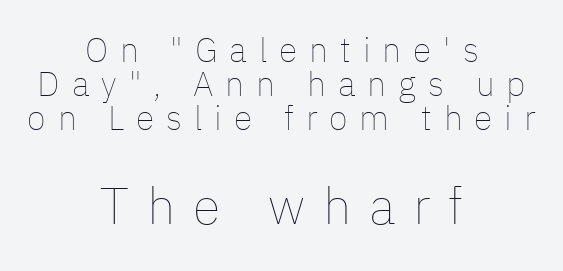
Q: Is the text bold? A: No.
Q: Is the text italic (slanted)? A: No, it is upright.
Q: Is the text underlined? A: No.
Q: How is the paragraph aligned? A: Centered.
Q: Is the spacing between letters normal or unusually wide? A: Unusually wide.
Q: Is the spacing between lines tight, normal or loose? A: Tight.
Q: Which block of text is set in a larger size, the first (top) or the second (bottom)? A: The second (bottom) one.
Q: Width (condensed, normal, or wide)? A: Normal.
Q: Stroke contrast? A: Low.
Q: x-height? A: Medium.
Q: Monospaced? A: No.
